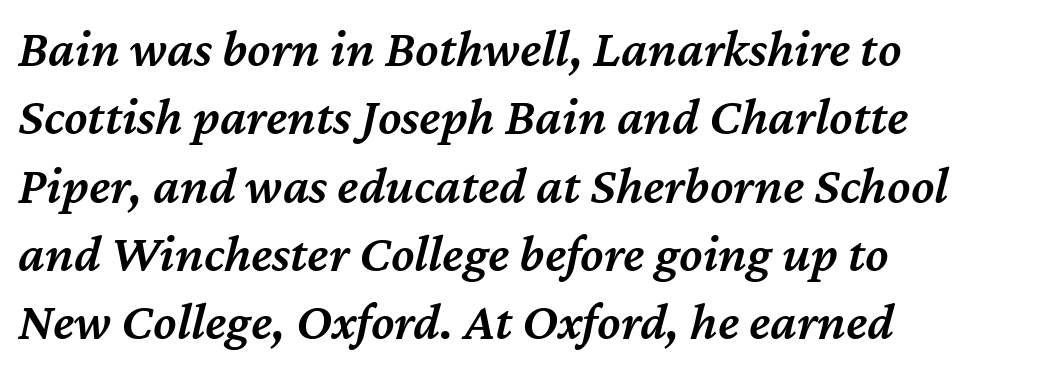
The image shows 53 px semibold type, italic (leaning right); set left-aligned, normal line spacing (1.29x), normal letter spacing, not underlined; medium stroke contrast and a medium x-height.
